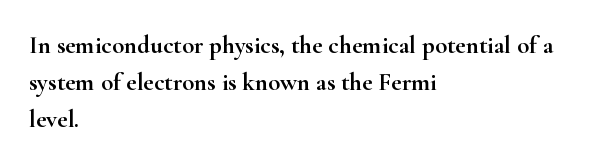
Q: Is the text italic (slanted)? A: No, it is upright.
Q: Is the text underlined? A: No.
Q: How is the paragraph aligned? A: Left-aligned.
Q: Is the spacing between letters normal or unusually wide? A: Normal.
Q: Is the spacing between lines tight, normal or loose? A: Normal.
